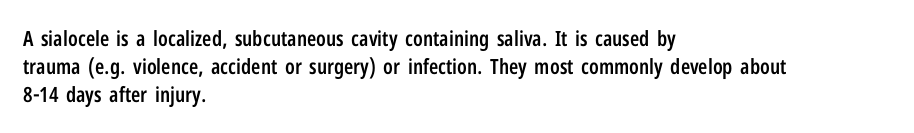
The image shows 21 px text type, upright; set left-aligned, normal line spacing (1.34x), normal letter spacing, not underlined.
